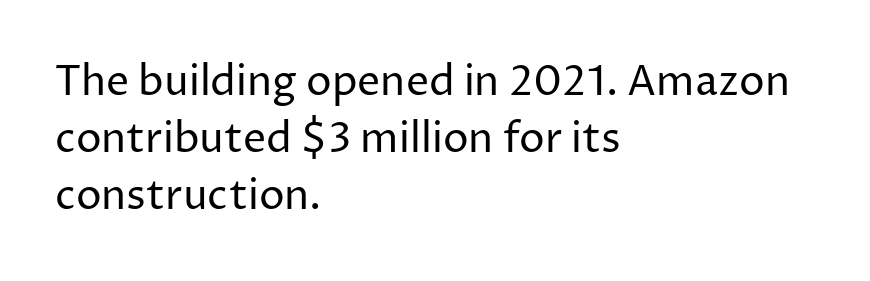
The image shows 41 px regular-weight sans-serif type, upright; set left-aligned, normal line spacing (1.39x), normal letter spacing, not underlined; low stroke contrast and a medium x-height.
